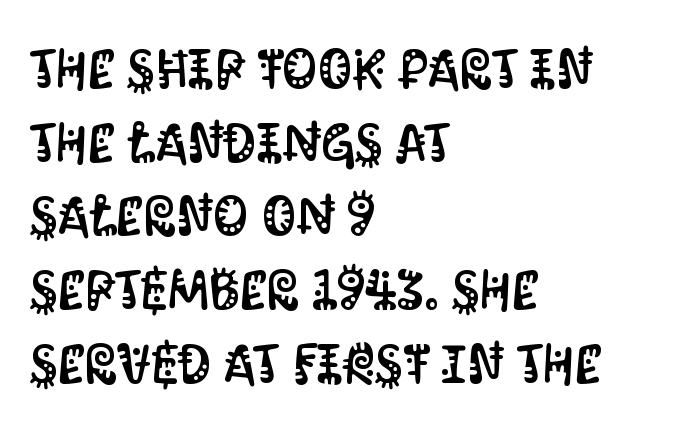
The image shows 55 px condensed sans-serif type, upright; set left-aligned, normal line spacing (1.34x), normal letter spacing, not underlined; medium stroke contrast and a large x-height.
